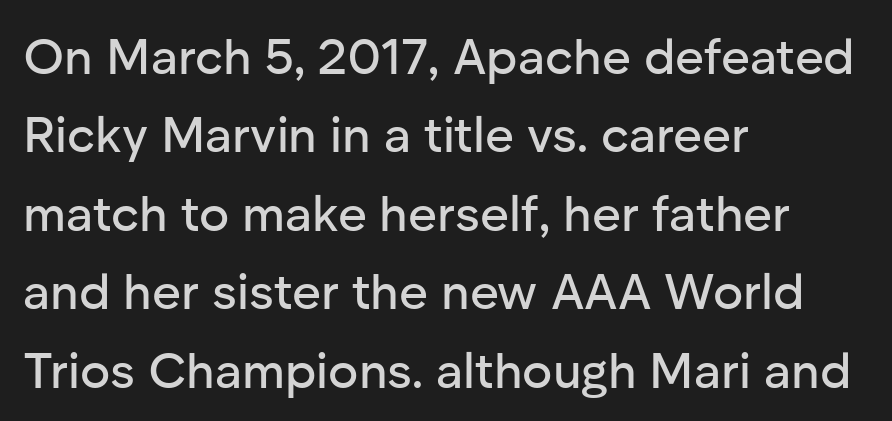
Posture: straight, roman, zero tilt. Note the varied advance widths — an 'i' is clearly narrower than an 'm'. Quick note: interline space is typical. The passage shown is not underscored anywhere. A student would call this left alignment; a typographer would say flush left, rag right.
